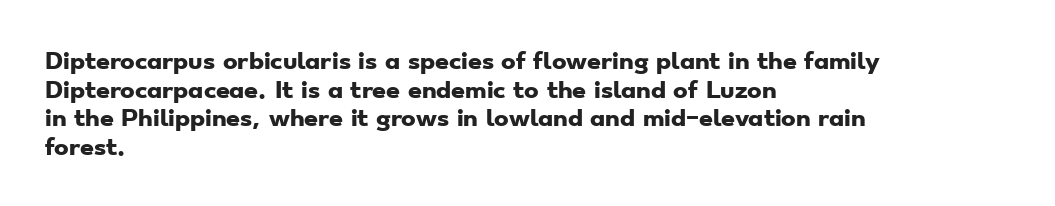
The image shows 22 px bold type; set left-aligned, normal line spacing (1.3x), normal letter spacing, not underlined.
